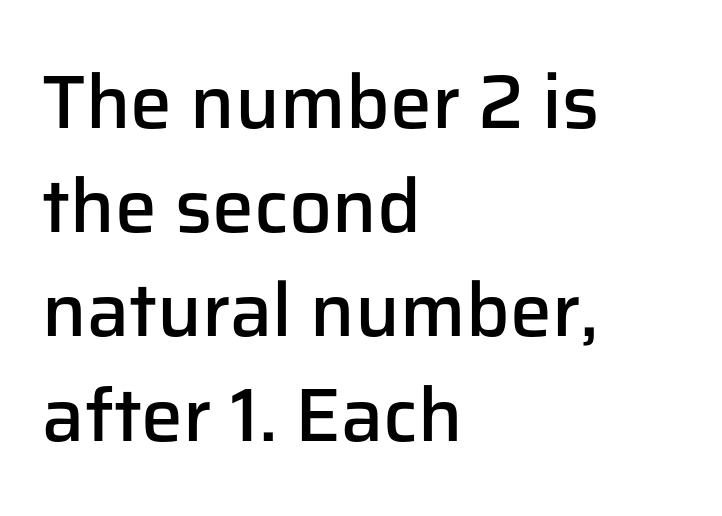
Is this a sans? Yes — the strokes have no serifs. This is roman type, the default non-slanted kind. Does the weight exceed regular? Yes, but only to semibold. A classic flush-left, rag-right setting is used for this passage.
